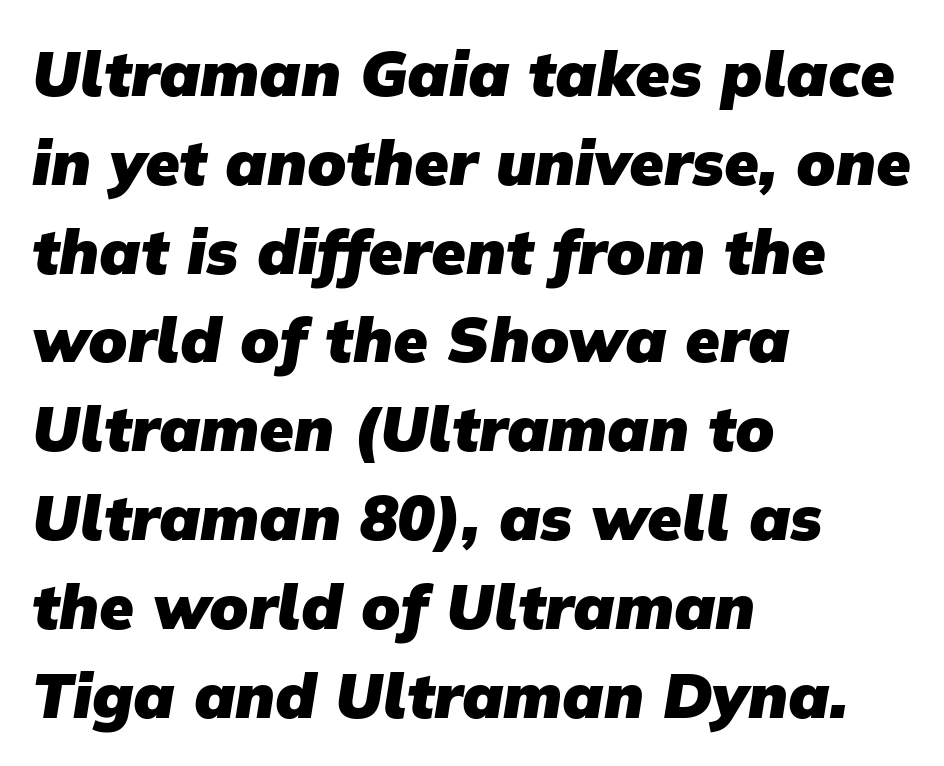
Q: Is the text bold? A: Yes.
Q: Is the typeface a serif or a sans-serif typeface? A: Sans-serif.
Q: Is the text underlined? A: No.
Q: How is the paragraph aligned? A: Left-aligned.
Q: Is the spacing between letters normal or unusually wide? A: Normal.
Q: Is the spacing between lines tight, normal or loose? A: Normal.
Q: Width (condensed, normal, or wide)? A: Normal.
Q: Stroke contrast? A: Low.
Q: x-height? A: Medium.
Q: Monospaced? A: No.
